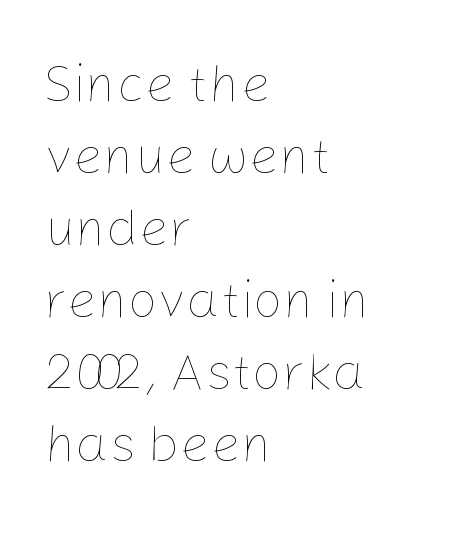
Here the designer chose a conventional face with non-uniform glyph widths. The typesetter chose a ragged-right arrangement here. Heft: none added — not bold. Each row of text sits above clean, open space. Is there any slant? The stems are plumb. The face used here is rendered with its standard letterfit.
